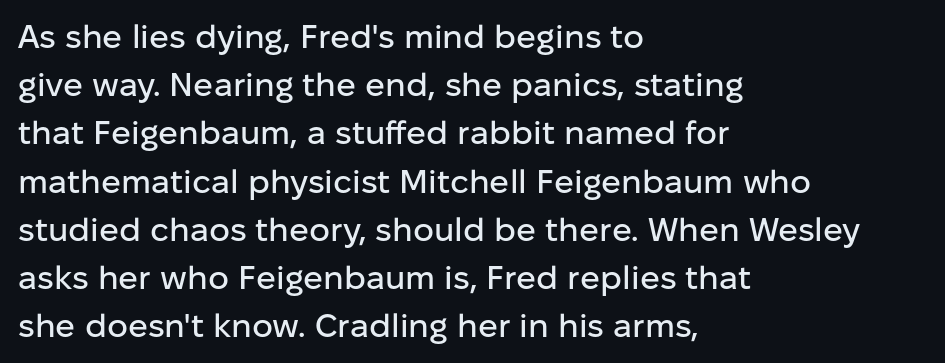
Q: Is the text italic (slanted)? A: No, it is upright.
Q: Is the typeface a serif or a sans-serif typeface? A: Sans-serif.
Q: Is the text underlined? A: No.
Q: How is the paragraph aligned? A: Left-aligned.
Q: Is the spacing between letters normal or unusually wide? A: Normal.
Q: Is the spacing between lines tight, normal or loose? A: Normal.
Q: Width (condensed, normal, or wide)? A: Normal.
Q: Stroke contrast? A: Low.
Q: x-height? A: Medium.
Q: Monospaced? A: No.
